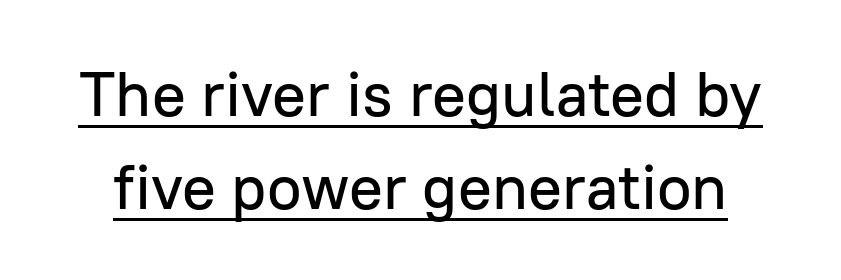
Q: Is the text italic (slanted)? A: No, it is upright.
Q: Is the typeface a serif or a sans-serif typeface? A: Sans-serif.
Q: Is the text underlined? A: Yes.
Q: Is the spacing between letters normal or unusually wide? A: Normal.
Q: Is the spacing between lines tight, normal or loose? A: Normal.
Q: Width (condensed, normal, or wide)? A: Normal.
Q: Stroke contrast? A: Low.
Q: x-height? A: Medium.
Q: Monospaced? A: No.
